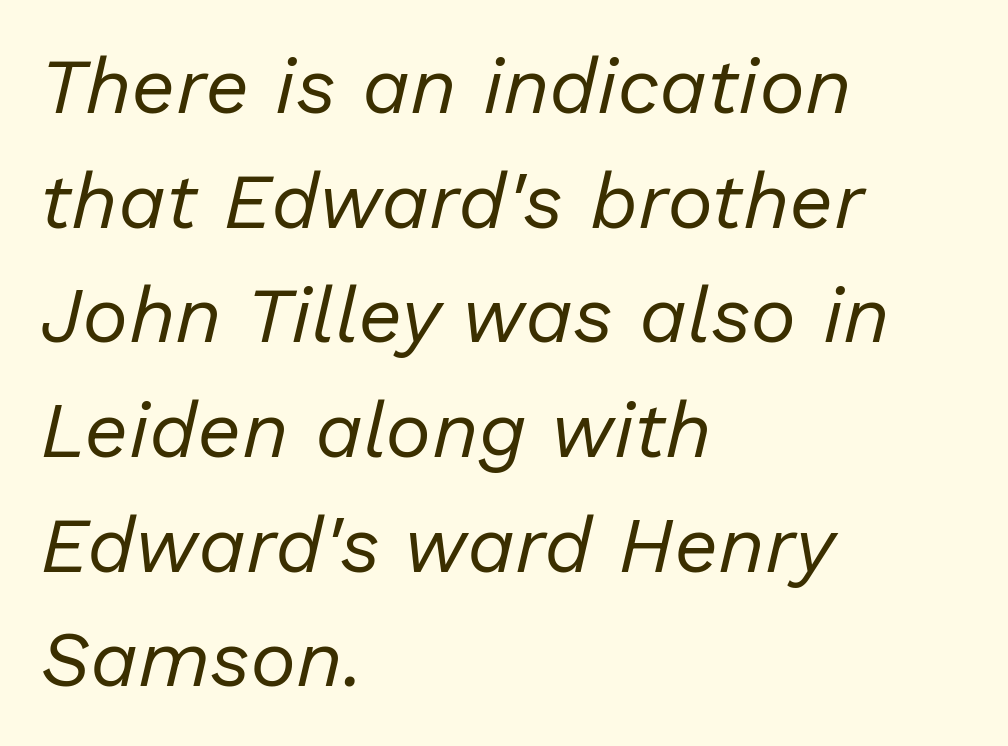
Q: Is the text bold? A: No.
Q: Is the text italic (slanted)? A: Yes, it leans right by about 13 degrees.
Q: Is the text underlined? A: No.
Q: How is the paragraph aligned? A: Left-aligned.
Q: Is the spacing between letters normal or unusually wide? A: Normal.
Q: Is the spacing between lines tight, normal or loose? A: Normal.
Q: Width (condensed, normal, or wide)? A: Normal.
Q: Stroke contrast? A: Low.
Q: x-height? A: Medium.
Q: Monospaced? A: No.
